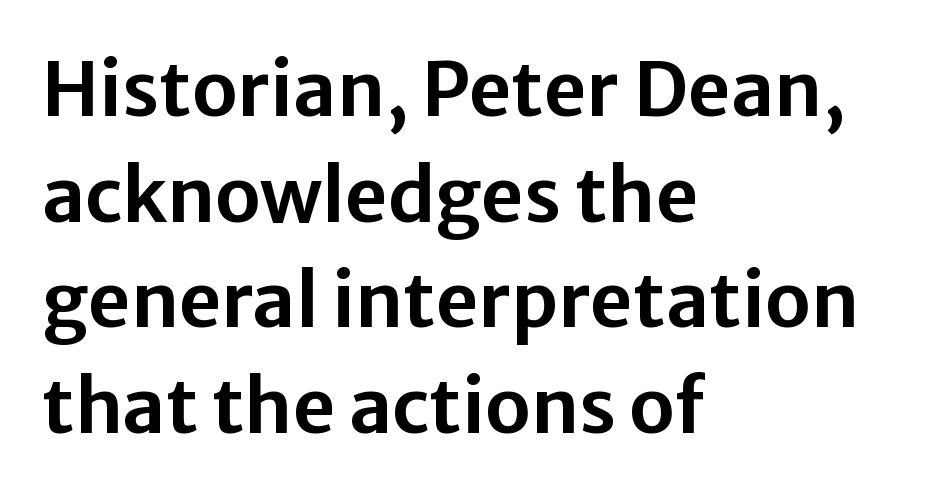
The image shows 75 px sans-serif type, upright; set left-aligned, normal line spacing (1.41x), normal letter spacing, not underlined; low stroke contrast and a medium x-height.
